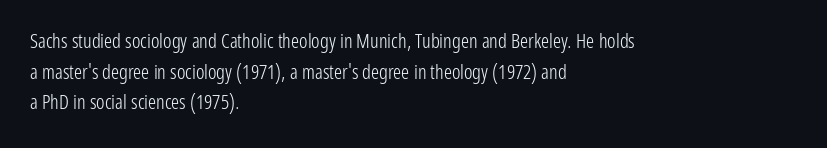
If you drew a line through each stem, it would be perfectly vertical. Students, observe: this is what conventionally led text looks like. Alignment: flush left. Decoration check: the copy has no underline.
